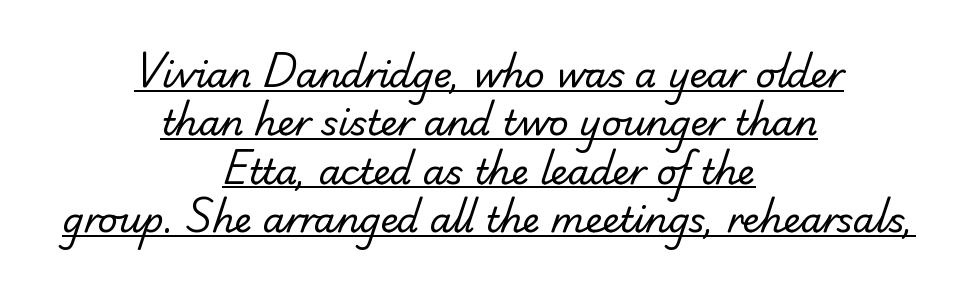
Q: Is the text bold? A: No.
Q: Is the typeface a serif or a sans-serif typeface? A: Sans-serif.
Q: Is the text underlined? A: Yes.
Q: How is the paragraph aligned? A: Centered.
Q: Is the spacing between letters normal or unusually wide? A: Normal.
Q: Is the spacing between lines tight, normal or loose? A: Normal.
Q: Width (condensed, normal, or wide)? A: Normal.
Q: Stroke contrast? A: Low.
Q: x-height? A: Small.
Q: Monospaced? A: No.
